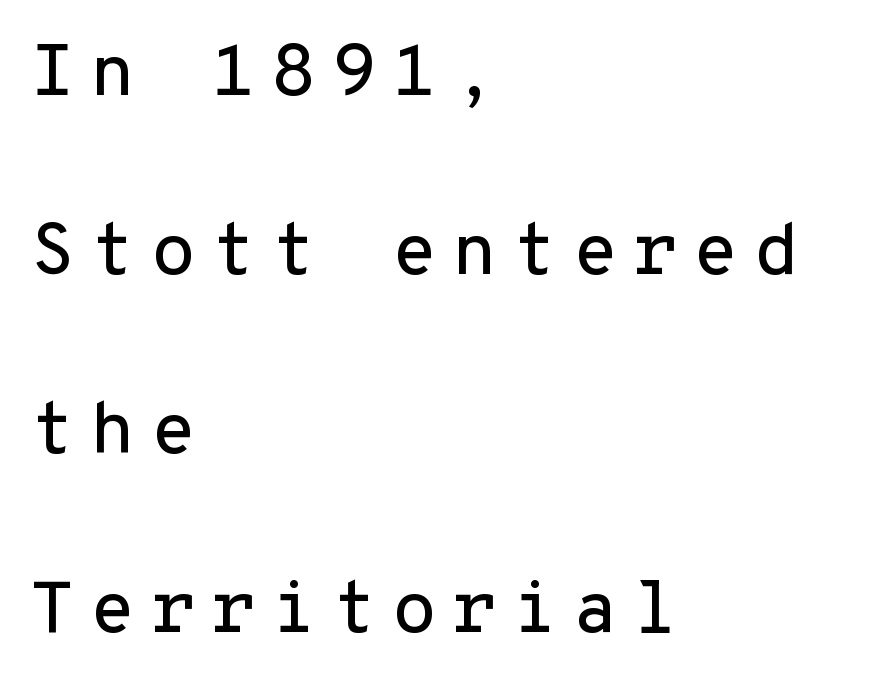
The image shows 73 px sans-serif type, upright, monospaced; set left-aligned, loose line spacing (2.45x), unusually wide letter spacing (+0.21 em), not underlined; low stroke contrast and a medium x-height.
